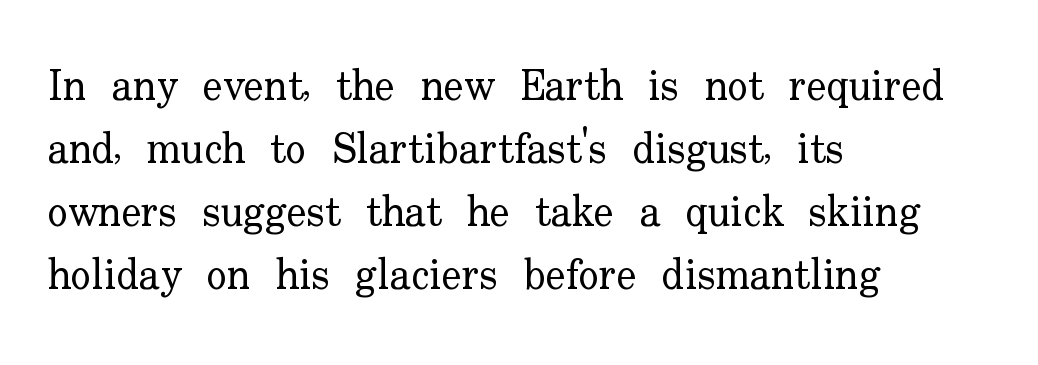
The rendering uses a moderate line-height, typical for paragraphs. Characters remain perfectly vertical along every line. The letters advance in unequal steps, a hallmark of proportional type. The strokes are not fattened; the text isn't bold. Caption: multi-line text, flush left, ragged right.
